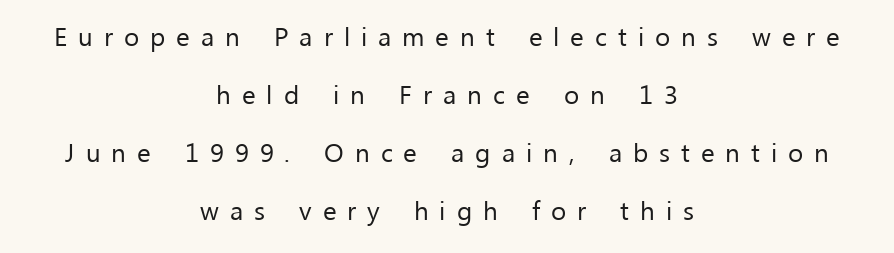
{"italic": "no", "bold": "no", "underline": "no", "align": "center", "line_spacing": "loose", "line_spacing_ratio": 2.23, "letter_spacing": "wide", "letter_spacing_em": 0.42, "glyph_px": 26}
